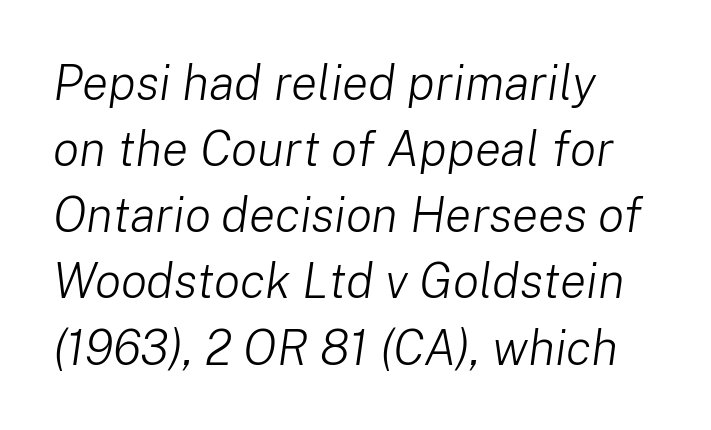
{"italic": "yes", "lean": "right", "slant_degrees": 8, "bold": "no", "weight": "light", "width": "normal", "stroke_contrast": "low", "x_height": "medium", "monospaced": "no", "underline": "no", "align": "left", "line_spacing": "normal", "line_spacing_ratio": 1.35, "letter_spacing": "normal", "letter_spacing_em": 0.0, "glyph_px": 49}
